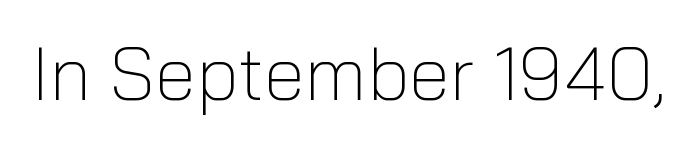
The image shows 75 px light sans-serif type, upright; set normal letter spacing, not underlined; low stroke contrast and a medium x-height.
